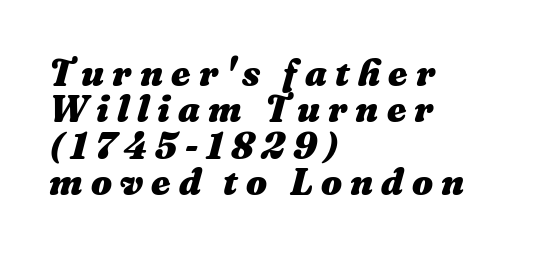
{"italic": "yes", "lean": "right", "slant_degrees": 16, "bold": "yes", "weight": "heavy", "width": "normal", "stroke_contrast": "medium", "x_height": "medium", "monospaced": "no", "underline": "no", "align": "left", "line_spacing": "tight", "line_spacing_ratio": 0.98, "letter_spacing": "wide", "letter_spacing_em": 0.22, "glyph_px": 37}
